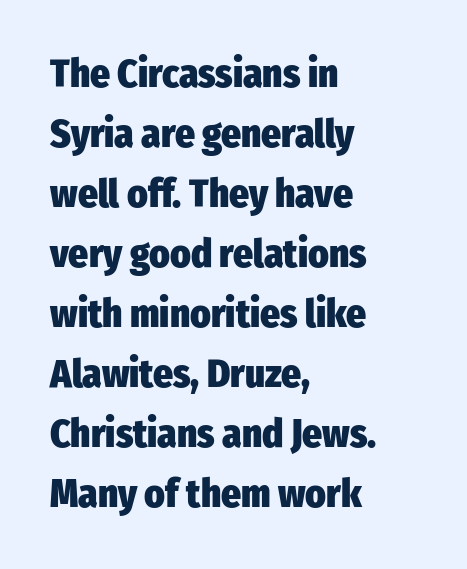
Q: Is the text bold? A: Yes.
Q: Is the text italic (slanted)? A: No, it is upright.
Q: Is the typeface a serif or a sans-serif typeface? A: Sans-serif.
Q: Is the text underlined? A: No.
Q: How is the paragraph aligned? A: Left-aligned.
Q: Is the spacing between letters normal or unusually wide? A: Normal.
Q: Is the spacing between lines tight, normal or loose? A: Normal.
Q: Width (condensed, normal, or wide)? A: Condensed.
Q: Stroke contrast? A: Low.
Q: x-height? A: Medium.
Q: Monospaced? A: No.
